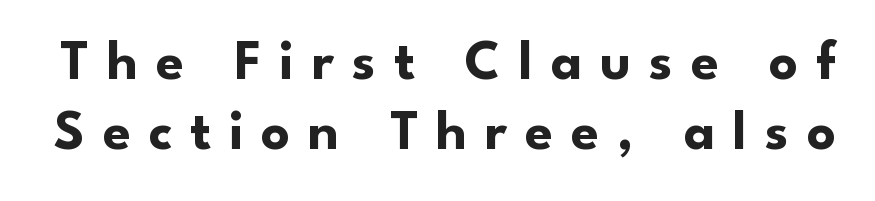
The image shows 56 px bold sans-serif type, upright; set normal line spacing (1.25x), unusually wide letter spacing (+0.32 em), not underlined; low stroke contrast and a small x-height.
